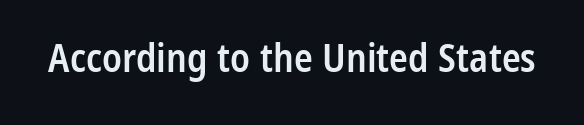
Quick note: underline off. These lines are composed in type without serifs. Every stem runs plumb, perpendicular to the baseline. Think of a printed novel: that variable character pitch is what you see here. This sample uses plain, unmodified letter spacing.
